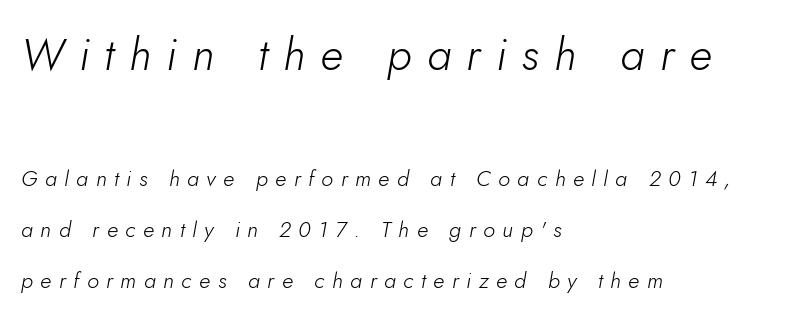
The image shows 45 px light type, italic (leaning right); set left-aligned, loose line spacing (2.33x), unusually wide letter spacing (+0.34 em), not underlined; the first (top) block is 2.05x larger; low stroke contrast and a small x-height.
